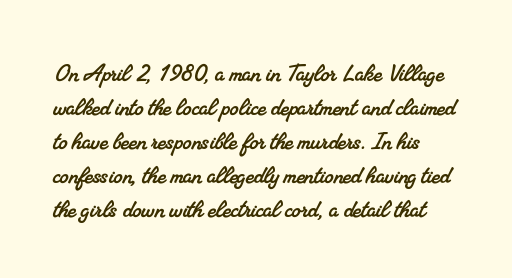
{"serif": "yes", "width": "normal", "stroke_contrast": "medium", "x_height": "small", "monospaced": "no", "underline": "no", "line_spacing_ratio": 1.21, "letter_spacing": "normal", "letter_spacing_em": 0.0, "glyph_px": 28}
